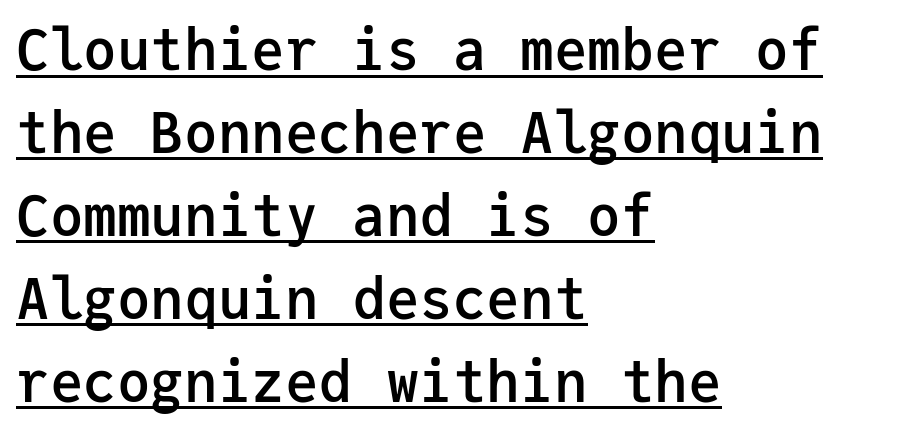
The image shows 56 px semibold sans-serif type, upright, monospaced; set left-aligned, normal line spacing (1.48x), normal letter spacing, underlined; low stroke contrast and a medium x-height.
